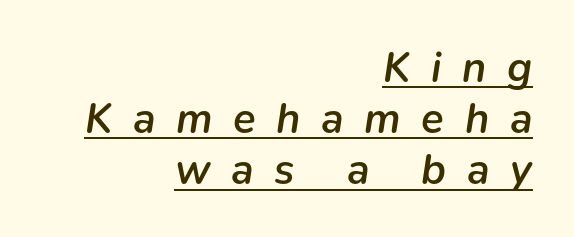
Words appear elongated and porous because spacing is wide. These lines stack with their right ends in a neat column. The letters are semibold — heavier than regular but short of a full bold. Think of a printed novel: that variable character pitch is what you see here. The lettering tilts uniformly, giving the passage an italic look. Compared with undecorated copy, this sample adds a rule below the words.
